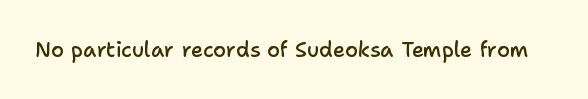
The image shows 21 px text type, upright; set normal letter spacing, not underlined.
